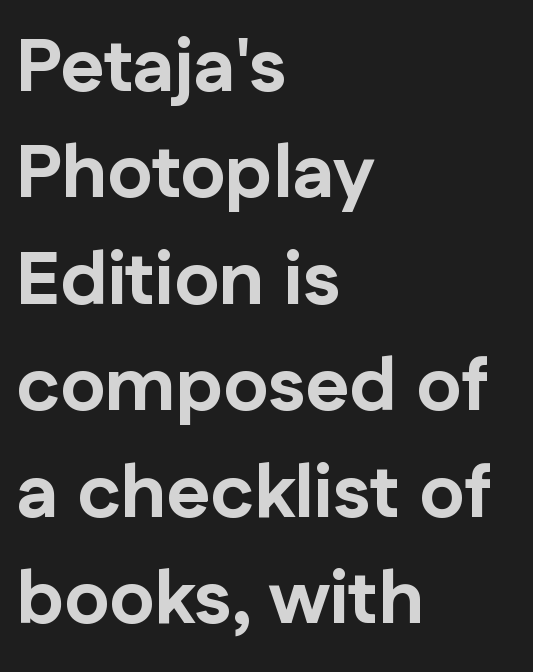
The image shows 75 px bold sans-serif type, upright; set left-aligned, normal line spacing (1.42x), normal letter spacing, not underlined; low stroke contrast and a medium x-height.
